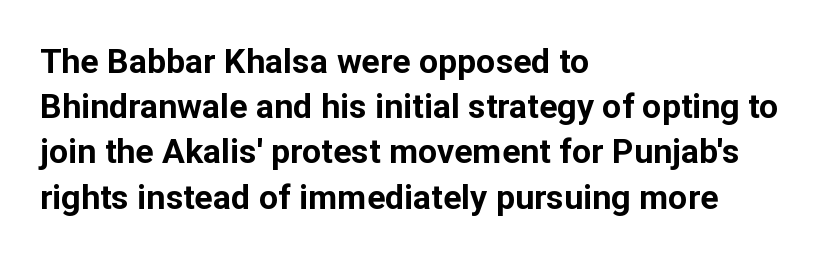
{"serif": "no", "italic": "no", "bold": "yes", "weight": "bold", "width": "normal", "stroke_contrast": "low", "x_height": "medium", "monospaced": "no", "underline": "no", "align": "left", "line_spacing": "normal", "line_spacing_ratio": 1.33, "letter_spacing": "normal", "letter_spacing_em": 0.0, "glyph_px": 34}
